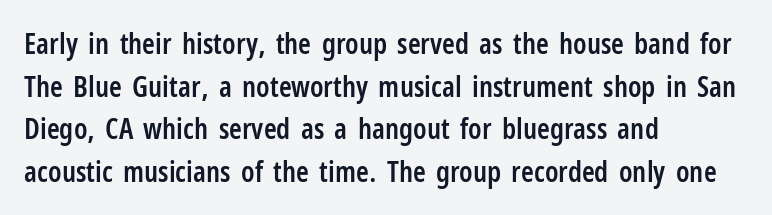
The image shows 29 px semibold, condensed sans-serif type, upright; set left-aligned, normal line spacing (1.47x), normal letter spacing, not underlined; low stroke contrast and a medium x-height.
